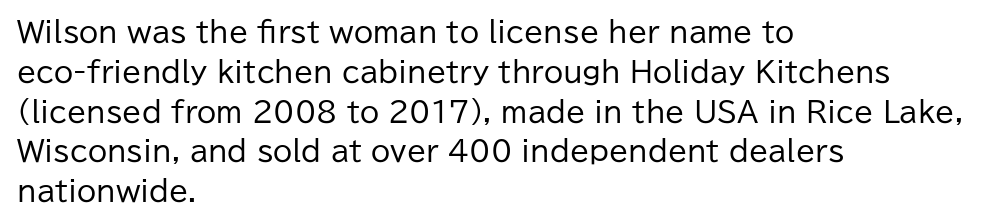
Q: Is the text bold? A: No.
Q: Is the text italic (slanted)? A: No, it is upright.
Q: Is the typeface a serif or a sans-serif typeface? A: Sans-serif.
Q: Is the text underlined? A: No.
Q: How is the paragraph aligned? A: Left-aligned.
Q: Is the spacing between letters normal or unusually wide? A: Normal.
Q: Is the spacing between lines tight, normal or loose? A: Normal.
Q: Width (condensed, normal, or wide)? A: Normal.
Q: Stroke contrast? A: Low.
Q: x-height? A: Medium.
Q: Monospaced? A: No.
